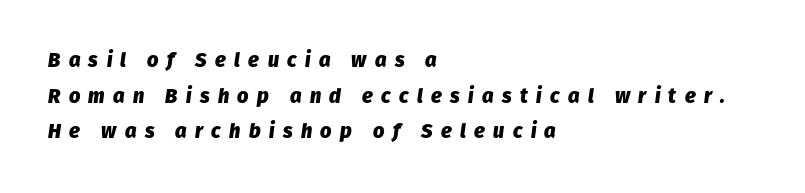
The image shows 20 px bold type, italic (leaning right); set left-aligned, line spacing 1.78x, unusually wide letter spacing (+0.42 em), not underlined.
